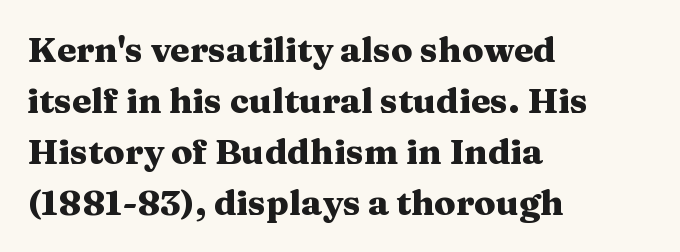
{"serif": "yes", "italic": "no", "bold": "yes", "weight": "heavy", "width": "wide", "stroke_contrast": "medium", "x_height": "medium", "monospaced": "no", "underline": "no", "align": "left", "line_spacing": "normal", "line_spacing_ratio": 1.46, "letter_spacing": "normal", "letter_spacing_em": 0.0, "glyph_px": 35}
